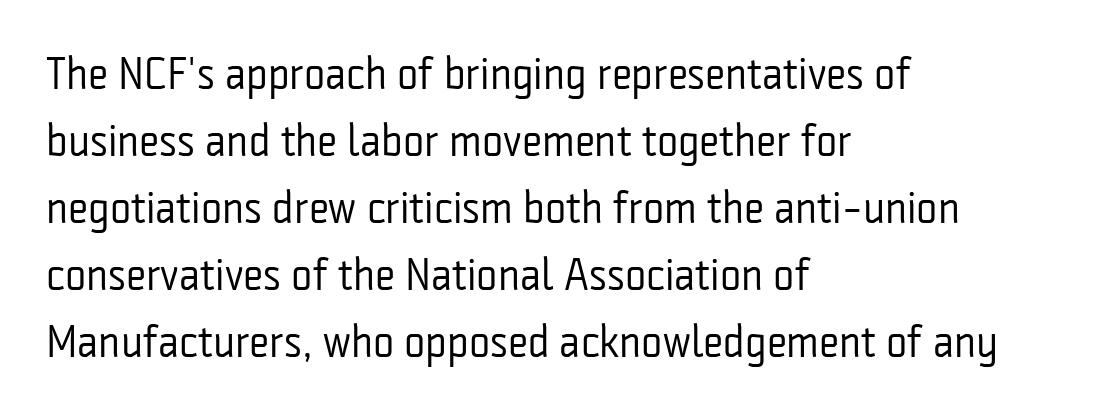
These lines are rendered in a variable-pitch font. In CSS terms this would be text-align: left. Is this a heavy cut? Hardly; it is regular or lighter. Leading matches the norm, producing a regular column.
